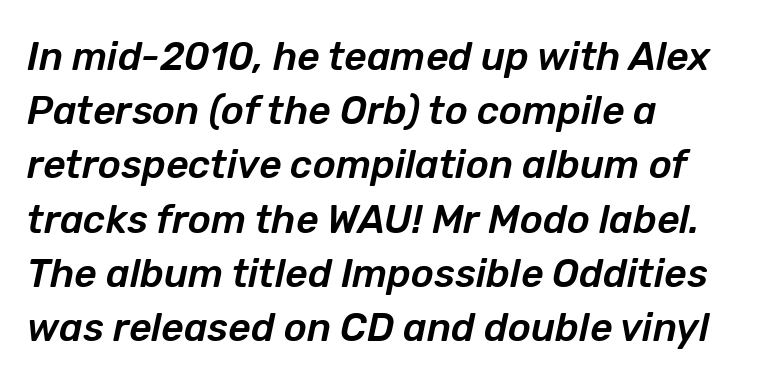
The image shows 39 px text type, italic (leaning right); set left-aligned, normal line spacing (1.39x), normal letter spacing, not underlined; low stroke contrast and a medium x-height.
